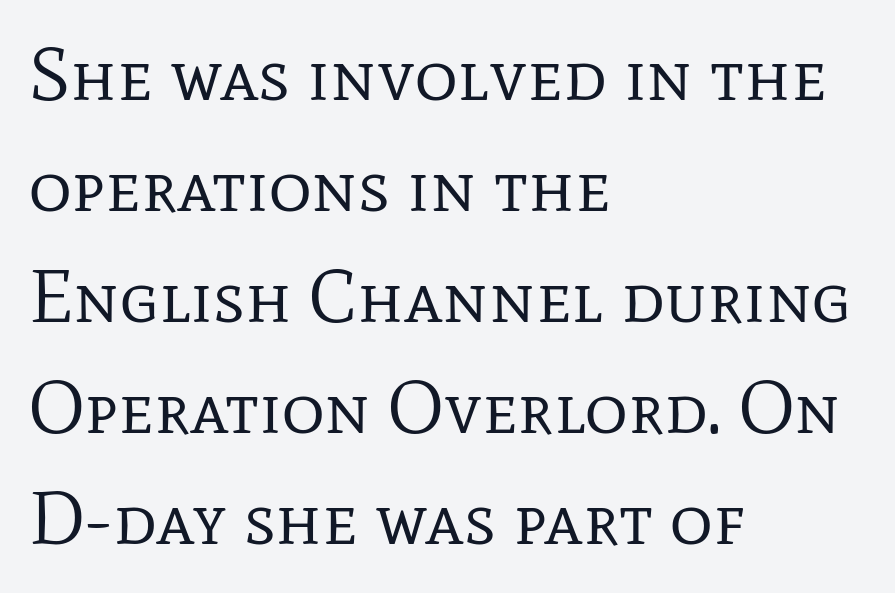
Note the varied advance widths — an 'i' is clearly narrower than an 'm'. Has an underline been added? It has not. Vertical spacing — default. The letters stand upright; this is a roman face.
